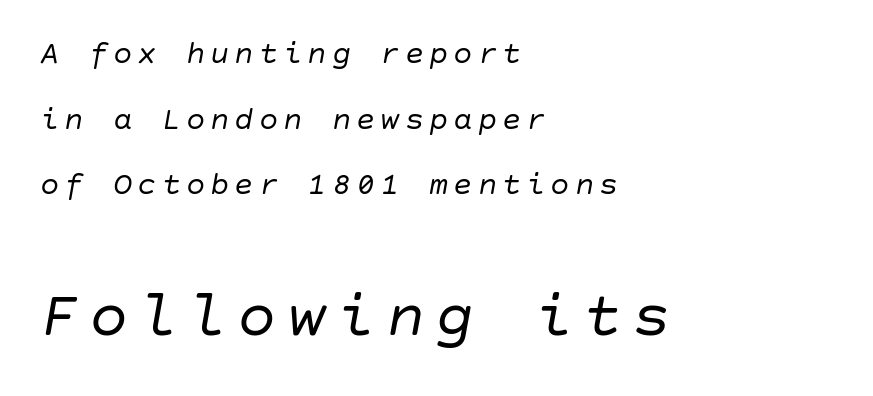
The ragged edge is on the right, which tells us the setting is flush left. The axis of the letterforms is tilted away from vertical. Heft: none added — not bold. Size contrast runs from small at the top to large at the bottom. The words here are not underlined.
